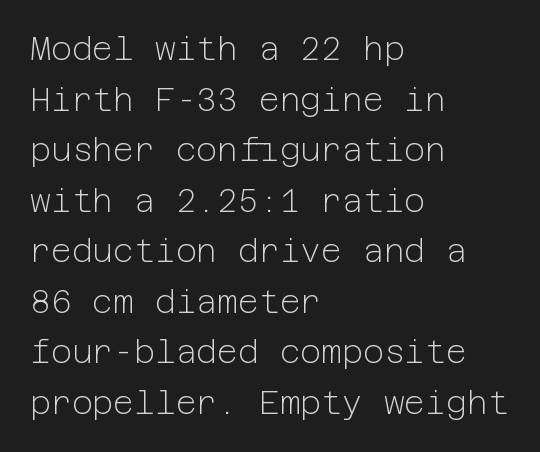
The image shows 32 px light sans-serif type, upright; set left-aligned, normal line spacing (1.58x), normal letter spacing, not underlined; low stroke contrast and a medium x-height.
